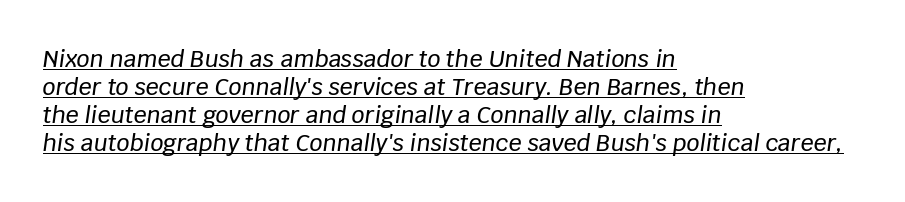
Q: Is the text italic (slanted)? A: Yes, it leans right by about 8 degrees.
Q: Is the text underlined? A: Yes.
Q: How is the paragraph aligned? A: Left-aligned.
Q: Is the spacing between letters normal or unusually wide? A: Normal.
